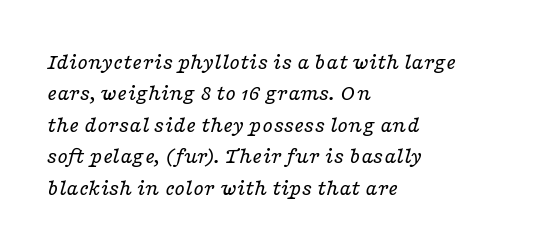
{"italic": "yes", "lean": "right", "slant_degrees": 16, "bold": "no", "underline": "no", "align": "left", "line_spacing": "normal", "line_spacing_ratio": 1.31, "letter_spacing": "normal", "letter_spacing_em": 0.0, "glyph_px": 24}
